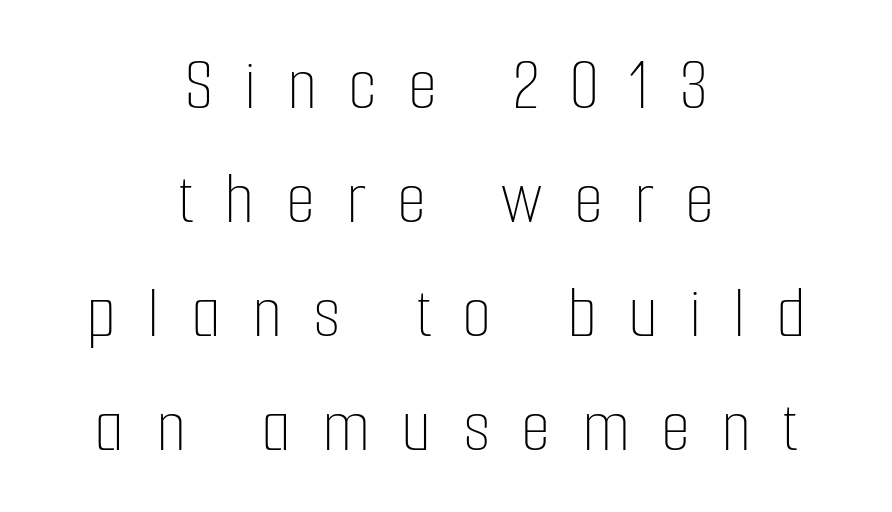
Centered paragraph, ragged on both sides. Loose tracking; the words dissolve into strings of separated letters. Check under the words: just untouched page. This sample uses an upright cut, with every glyph sitting square on the baseline.
